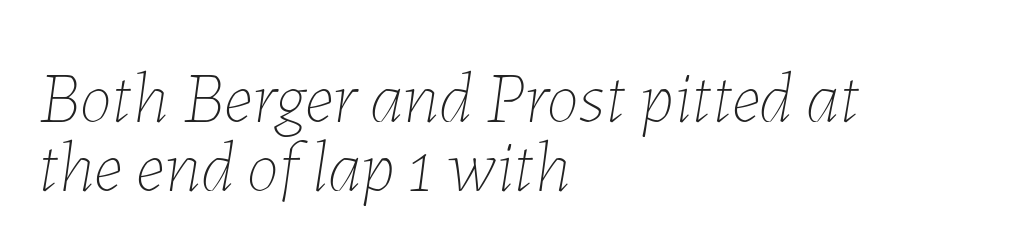
The image shows 73 px thin type, italic (leaning right); set left-aligned, tight line spacing (0.95x), normal letter spacing, not underlined; low stroke contrast and a medium x-height.
